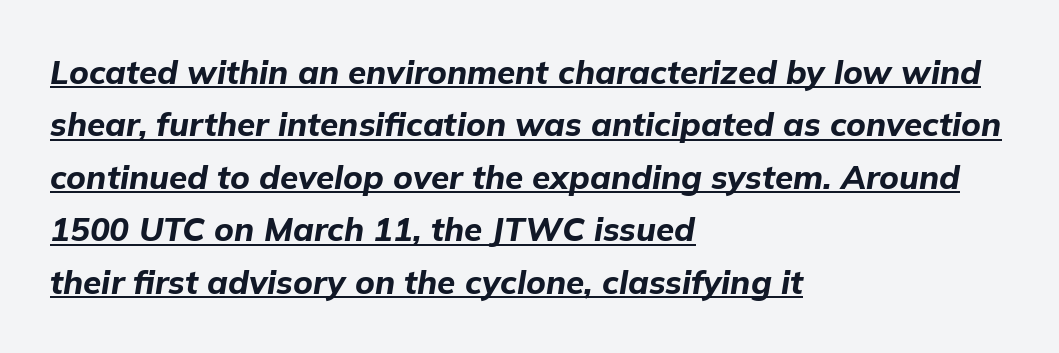
Varying glyph widths throughout — classic text-font behaviour. Glyph-to-glyph distance matches everyday printed text. These characters rest on top of a visible drawn line. You can tell it's italic because the verticals aren't actually vertical. A dark, heavy texture on the line: the type is bold.
